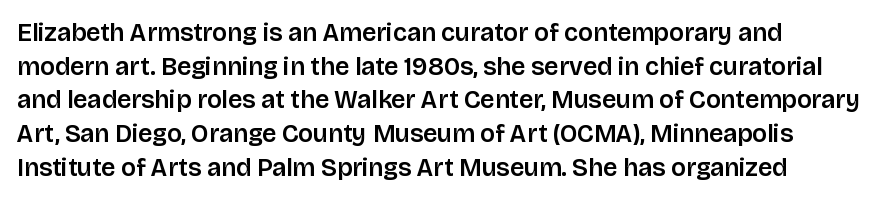
Caption: multi-line text, flush left, ragged right. The font's upright variant was chosen for this text. What stands out about the letter spacing? Nothing — it is the standard amount. Has an underline been added? It has not. This block has exactly the height ordinary leading produces.
